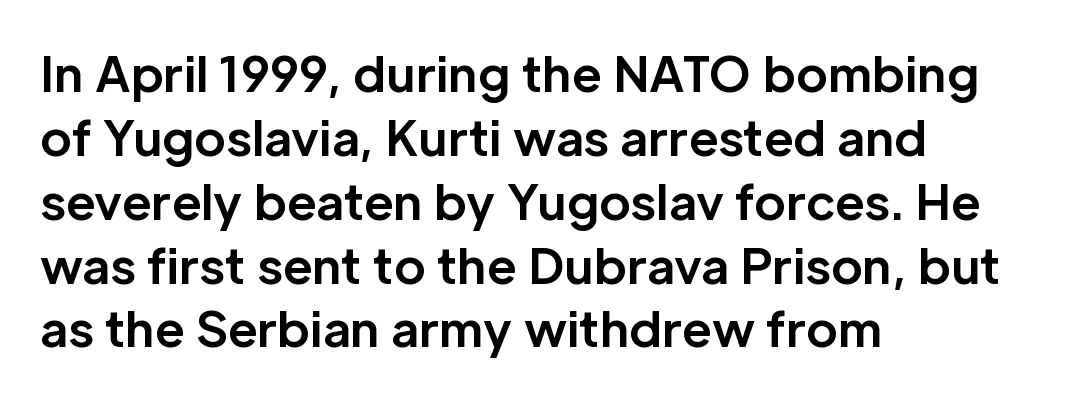
Letters rest on an invisible, unmarked baseline. Note: no serifs on the glyphs. This block has exactly the height ordinary leading produces. The typography opts for an upright posture over an oblique one. Set as a true bold cut, around the 700 mark. Alignment: flush left.
